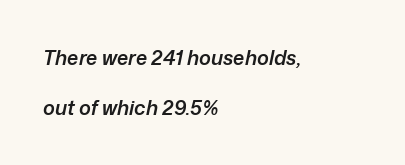
Q: Is the text bold? A: Semi-bold.
Q: Is the text italic (slanted)? A: Yes, it leans right by about 12 degrees.
Q: Is the text underlined? A: No.
Q: How is the paragraph aligned? A: Left-aligned.
Q: Is the spacing between letters normal or unusually wide? A: Normal.
Q: Is the spacing between lines tight, normal or loose? A: Loose.
